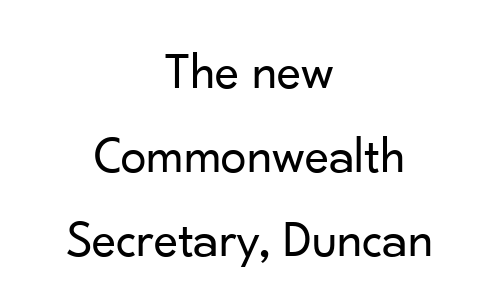
The image shows 52 px regular-weight sans-serif type, upright; set centered, normal line spacing (1.62x), normal letter spacing, not underlined; low stroke contrast and a small x-height.
